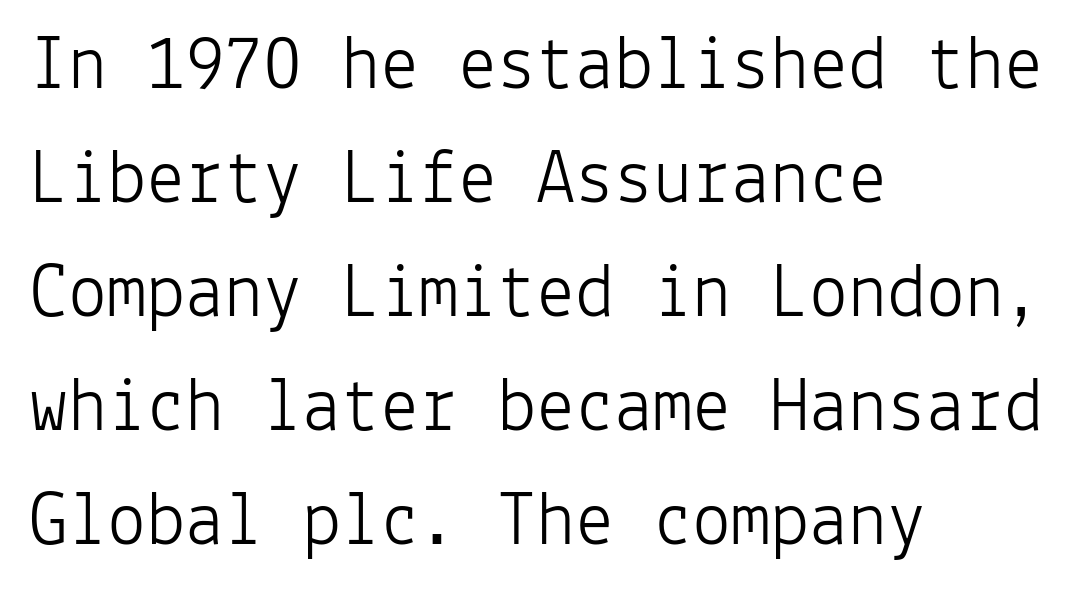
{"serif": "no", "italic": "no", "bold": "no", "weight": "light", "width": "normal", "stroke_contrast": "low", "x_height": "medium", "monospaced": "yes", "underline": "no", "align": "left", "line_spacing": "normal", "line_spacing_ratio": 1.46, "letter_spacing": "normal", "letter_spacing_em": 0.0, "glyph_px": 78}
